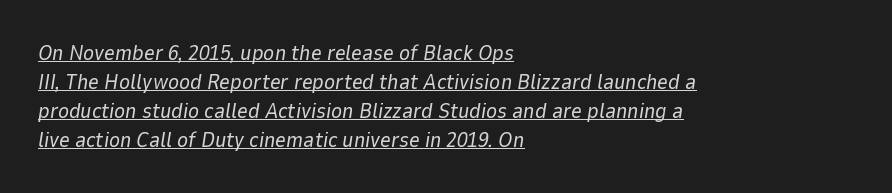
{"italic": "yes", "lean": "right", "slant_degrees": 9, "bold": "no", "underline": "yes", "align": "left", "line_spacing": "normal", "line_spacing_ratio": 1.38, "letter_spacing": "normal", "letter_spacing_em": 0.0, "glyph_px": 21}
